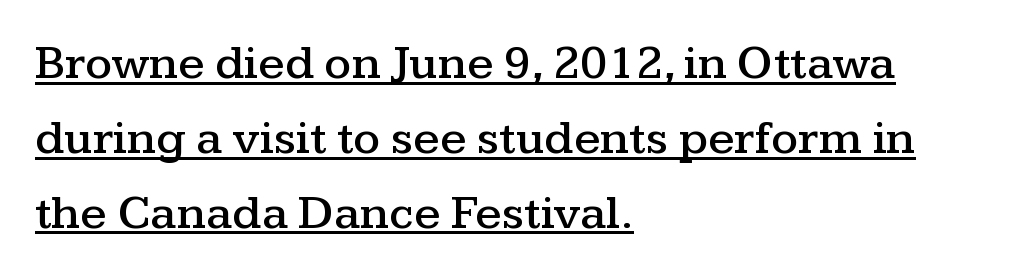
{"serif": "yes", "italic": "no", "width": "wide", "stroke_contrast": "medium", "x_height": "medium", "monospaced": "no", "underline": "yes", "align": "left", "line_spacing": "normal", "line_spacing_ratio": 1.56, "letter_spacing": "normal", "letter_spacing_em": 0.0, "glyph_px": 48}
